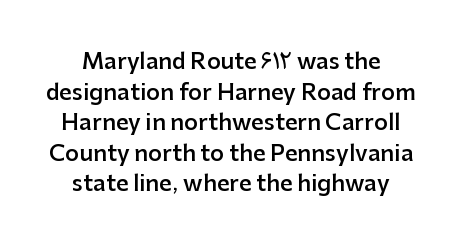
Only glyphs here, with clear space below each row. As a designer I'd log this as weight 600, semibold. Characters remain perfectly vertical along every line. The space between consecutive lines is moderate. Spacing between characters is what you'd get straight out of the box.
